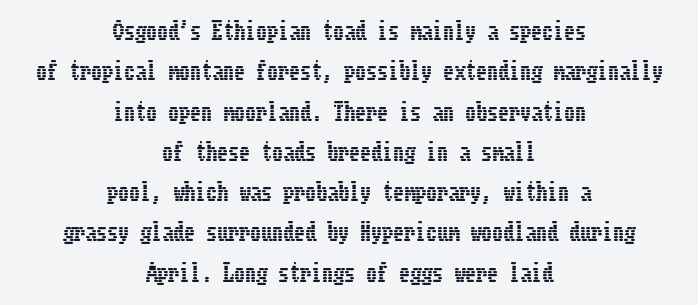
Q: Is the text italic (slanted)? A: No, it is upright.
Q: Is the text underlined? A: No.
Q: How is the paragraph aligned? A: Centered.
Q: Is the spacing between letters normal or unusually wide? A: Normal.
